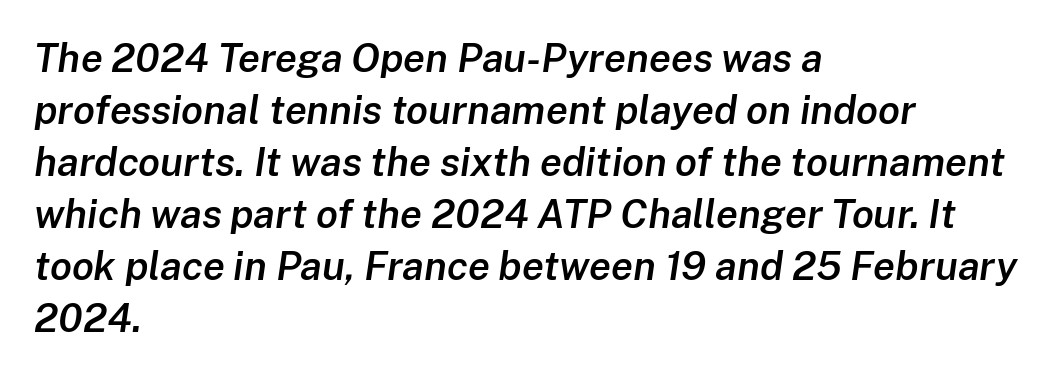
The image shows 40 px semibold type, italic (leaning right); set left-aligned, normal line spacing (1.3x), normal letter spacing, not underlined; low stroke contrast and a medium x-height.
